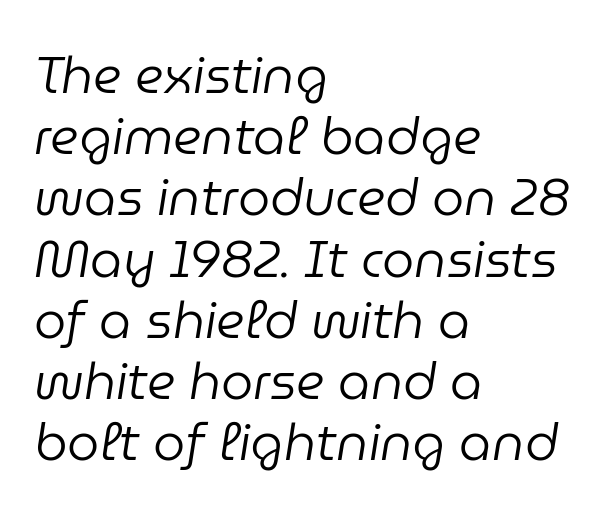
The image shows 51 px regular-weight type, italic (leaning right); set left-aligned, line spacing 1.2x, normal letter spacing, not underlined; low stroke contrast and a medium x-height.
